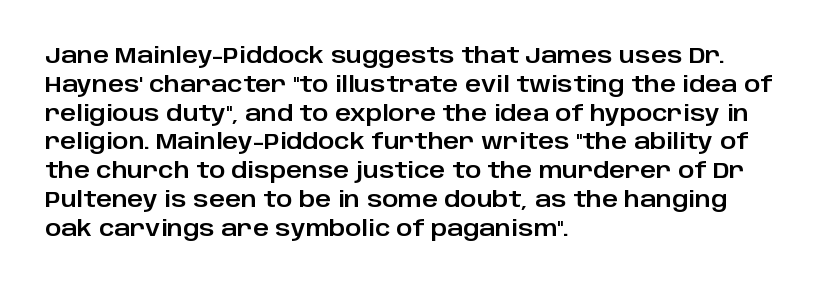
Q: Is the text italic (slanted)? A: No, it is upright.
Q: Is the text underlined? A: No.
Q: How is the paragraph aligned? A: Left-aligned.
Q: Is the spacing between letters normal or unusually wide? A: Normal.
Q: Is the spacing between lines tight, normal or loose? A: Normal.
